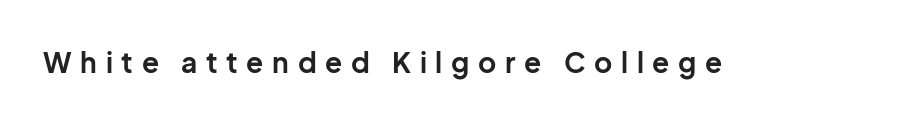
Q: Is the text bold? A: Yes.
Q: Is the text italic (slanted)? A: No, it is upright.
Q: Is the typeface a serif or a sans-serif typeface? A: Sans-serif.
Q: Is the text underlined? A: No.
Q: Is the spacing between letters normal or unusually wide? A: Unusually wide.
Q: Width (condensed, normal, or wide)? A: Normal.
Q: Stroke contrast? A: Low.
Q: x-height? A: Medium.
Q: Monospaced? A: No.
